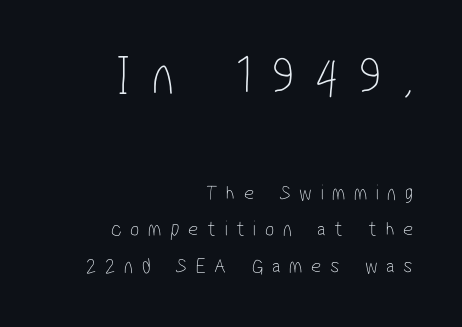
{"serif": "no", "bold": "no", "weight": "thin", "width": "condensed", "stroke_contrast": "low", "x_height": "medium", "monospaced": "no", "underline": "no", "align": "right", "line_spacing": "normal", "line_spacing_ratio": 1.66, "letter_spacing": "wide", "letter_spacing_em": 0.39, "larger_block": "first", "size_ratio": 2.45, "glyph_px": 54}
